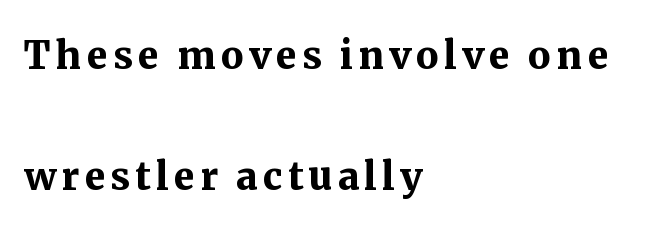
Think of a printed novel: that variable character pitch is what you see here. A great deal of white space separates one row of letters from the next. These lines are composed in type with serifs. This sample uses an upright cut, with every glyph sitting square on the baseline. The setting favours the left margin, as ordinary paragraphs usually do.
